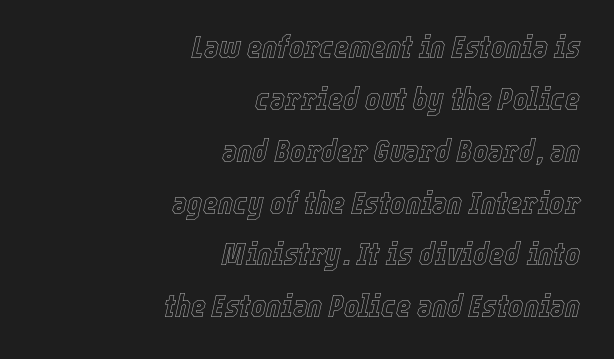
The image shows 32 px condensed type, italic (leaning right); set right-aligned, normal line spacing (1.62x), normal letter spacing, not underlined; a medium x-height.
